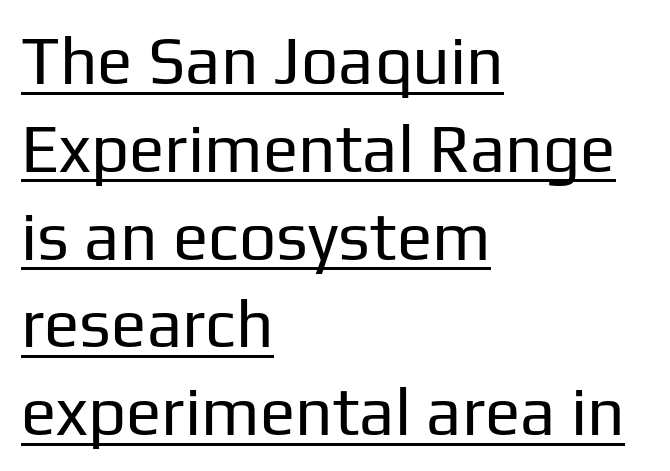
The image shows 66 px regular-weight sans-serif type, upright; set left-aligned, normal line spacing (1.33x), normal letter spacing, underlined; low stroke contrast and a medium x-height.
